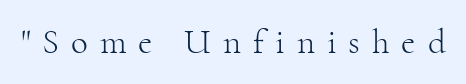
{"serif": "yes", "italic": "no", "bold": "no", "weight": "light", "width": "normal", "stroke_contrast": "high", "x_height": "small", "monospaced": "no", "underline": "no", "letter_spacing": "wide", "letter_spacing_em": 0.34, "glyph_px": 35}
